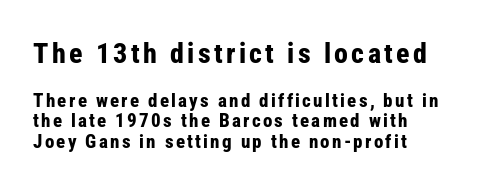
Q: Is the text bold? A: Yes.
Q: Is the text italic (slanted)? A: No, it is upright.
Q: Is the typeface a serif or a sans-serif typeface? A: Sans-serif.
Q: Is the text underlined? A: No.
Q: Is the spacing between lines tight, normal or loose? A: Tight.
Q: Which block of text is set in a larger size, the first (top) or the second (bottom)? A: The first (top) one.
Q: Width (condensed, normal, or wide)? A: Condensed.
Q: Stroke contrast? A: Low.
Q: x-height? A: Medium.
Q: Monospaced? A: No.
